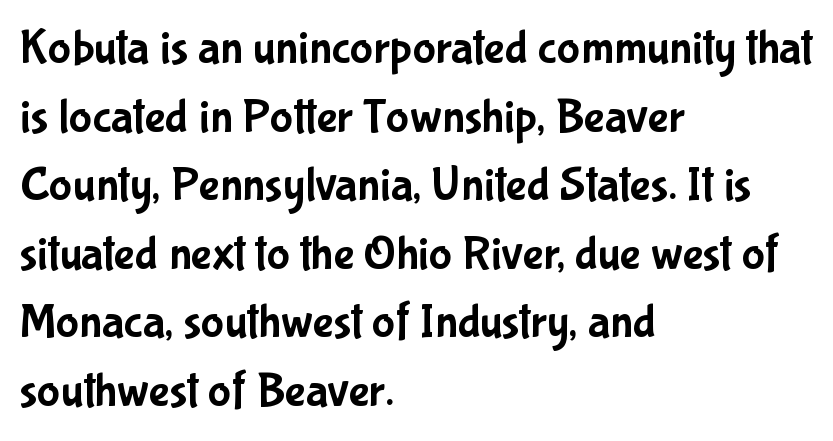
{"serif": "no", "italic": "no", "width": "condensed", "stroke_contrast": "low", "x_height": "medium", "monospaced": "no", "underline": "no", "align": "left", "line_spacing": "normal", "line_spacing_ratio": 1.4, "letter_spacing": "normal", "letter_spacing_em": 0.0, "glyph_px": 49}
